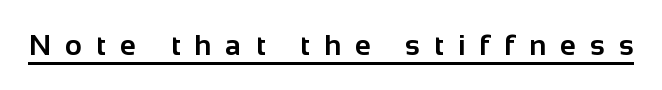
The image shows 29 px bold sans-serif type, upright; set unusually wide letter spacing (+0.49 em), underlined; low stroke contrast and a medium x-height.
